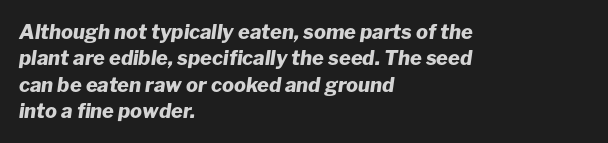
{"italic": "yes", "lean": "right", "slant_degrees": 8, "bold": "yes", "underline": "no", "align": "left", "line_spacing": "normal", "line_spacing_ratio": 1.32, "letter_spacing": "normal", "letter_spacing_em": 0.0, "glyph_px": 20}
